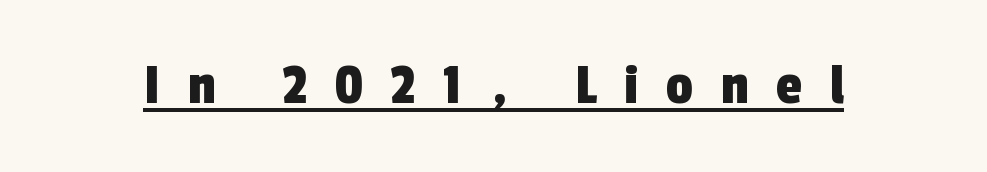
{"serif": "no", "width": "condensed", "x_height": "medium", "monospaced": "no", "underline": "yes", "letter_spacing": "wide", "letter_spacing_em": 0.47, "glyph_px": 59}
